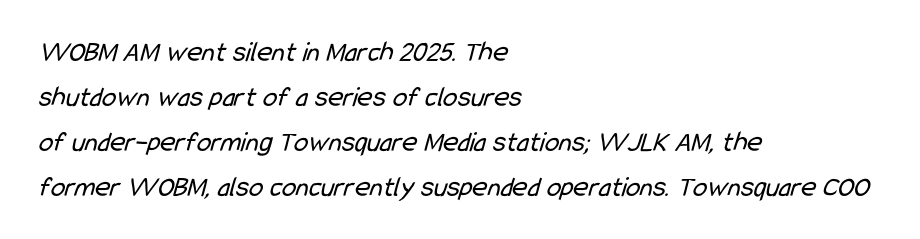
The image shows 29 px regular-weight, condensed sans-serif type; set left-aligned, normal line spacing (1.55x), normal letter spacing, not underlined; low stroke contrast and a medium x-height.
